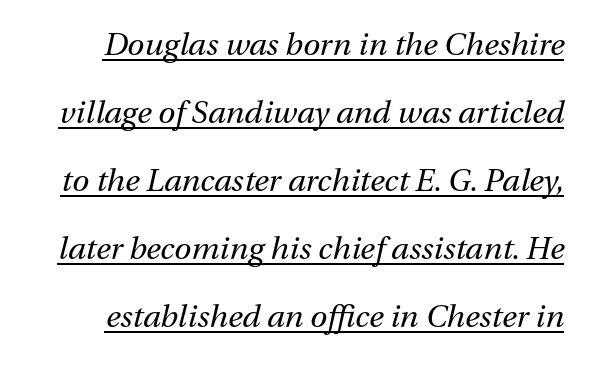
The image shows 31 px regular-weight type, italic (leaning right); set loose line spacing (2.19x), normal letter spacing, underlined; medium stroke contrast and a medium x-height.
